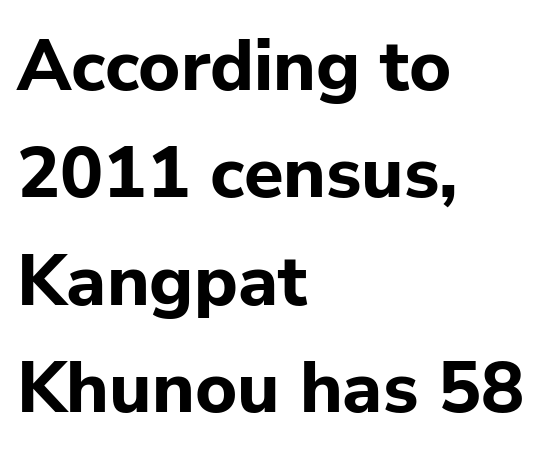
The baseline area is clear. Notice how the stems are strictly vertical — no italics here. The glyphs in this specimen are sans serif. Each letter keeps its own natural width here, so spacing adapts to shape. Compared with a centered layout, this one pins lines to the left instead. How would I describe the line gaps? Plain and ordinary.
